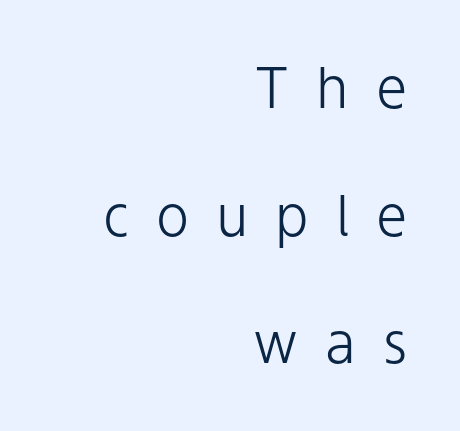
The image shows 56 px light sans-serif type, upright; set right-aligned, loose line spacing (2.28x), unusually wide letter spacing (+0.48 em), not underlined; low stroke contrast and a medium x-height.
